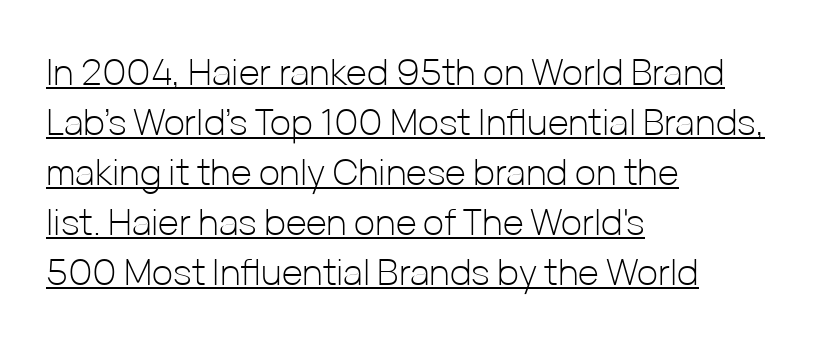
{"serif": "no", "italic": "no", "bold": "no", "weight": "light", "width": "normal", "stroke_contrast": "low", "x_height": "medium", "monospaced": "no", "underline": "yes", "align": "left", "line_spacing": "normal", "line_spacing_ratio": 1.39, "letter_spacing": "normal", "letter_spacing_em": 0.0, "glyph_px": 36}
